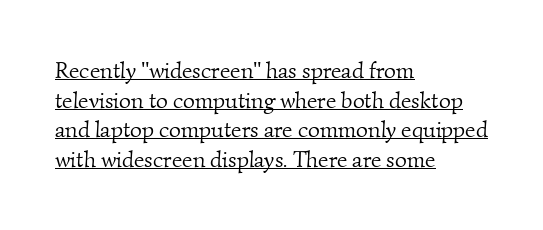
{"bold": "no", "underline": "yes", "align": "left", "line_spacing": "normal", "line_spacing_ratio": 1.29, "letter_spacing": "normal", "letter_spacing_em": 0.0, "glyph_px": 23}
